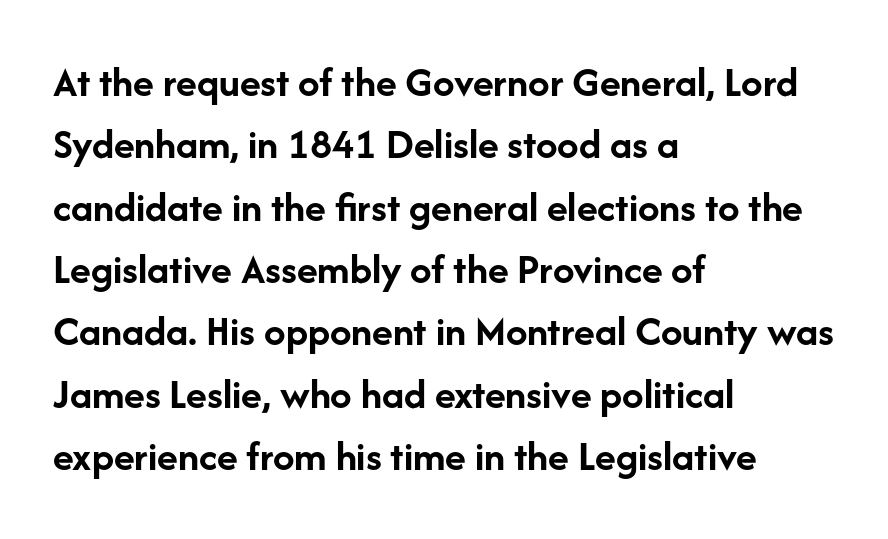
The image shows 43 px semibold sans-serif type, upright; set left-aligned, normal line spacing (1.45x), normal letter spacing, not underlined; low stroke contrast and a medium x-height.
